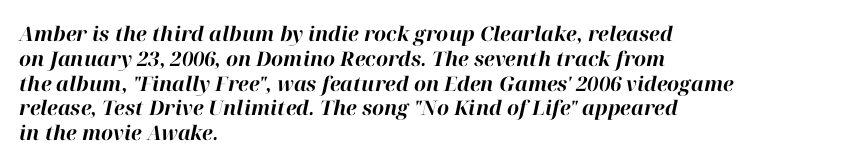
These lines were composed using italics. Words float on clear page, feet unadorned. The lines in this sample share a left origin and differ only in where they stop. Summary of weight: heavy, a full bold. The rendering keeps characters at their native spacing.
